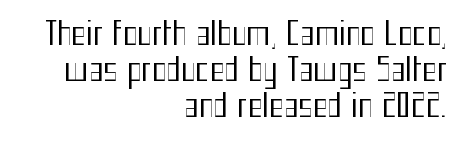
Alignment: flush right. Style check: upright. Each row of text sits above clean, open space. Tracking here is standard; glyphs follow each other at the usual distance.
